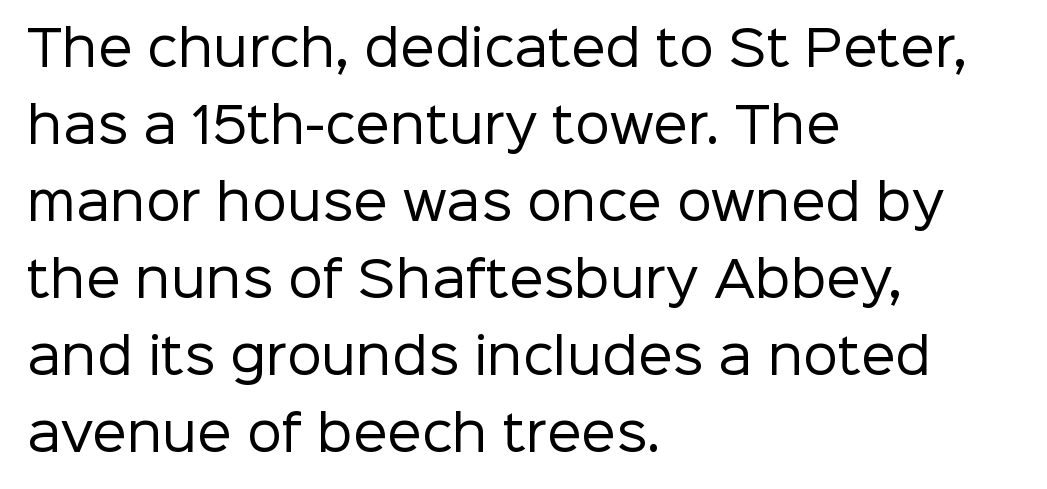
Short and long lines alike share a common starting point at left. A typesetter would mark this as roman, not italic. Weight: regular or lighter. The lines sit at an ordinary, default distance from one another. These lines are rendered in a variable-pitch font. In terms of letterform style, serifs are entirely absent.
